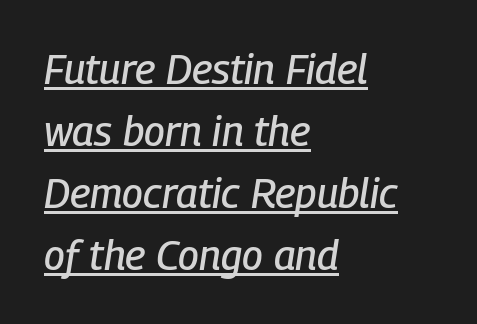
The image shows 41 px condensed type, italic (leaning right); set left-aligned, normal line spacing (1.51x), normal letter spacing, underlined; low stroke contrast and a medium x-height.
